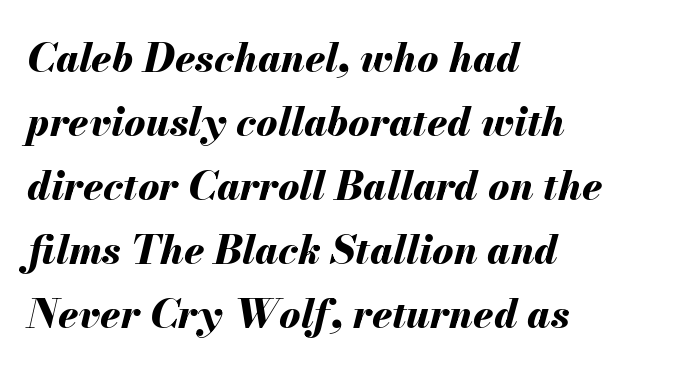
Q: Is the text bold? A: Yes.
Q: Is the text italic (slanted)? A: Yes, it leans right by about 13 degrees.
Q: Is the text underlined? A: No.
Q: How is the paragraph aligned? A: Left-aligned.
Q: Is the spacing between letters normal or unusually wide? A: Normal.
Q: Is the spacing between lines tight, normal or loose? A: Normal.
Q: Width (condensed, normal, or wide)? A: Normal.
Q: Stroke contrast? A: Medium.
Q: x-height? A: Small.
Q: Monospaced? A: No.
